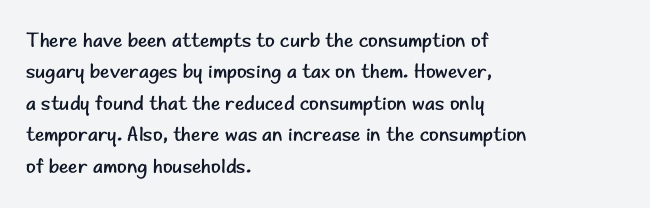
Line spacing here is normal. A typesetter would mark this as roman, not italic. The specimen omits any rule beneath the text block's lines. The rag falls on the right side of this text block. The characters are drawn with everyday or finer stroke widths.
